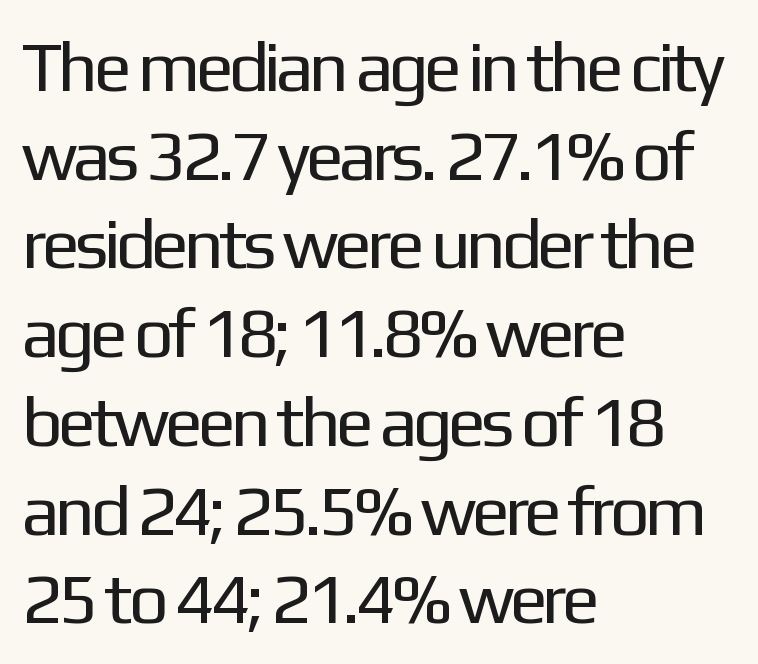
The image shows 71 px regular-weight sans-serif type, upright; set left-aligned, normal line spacing (1.25x), normal letter spacing, not underlined; low stroke contrast and a medium x-height.
